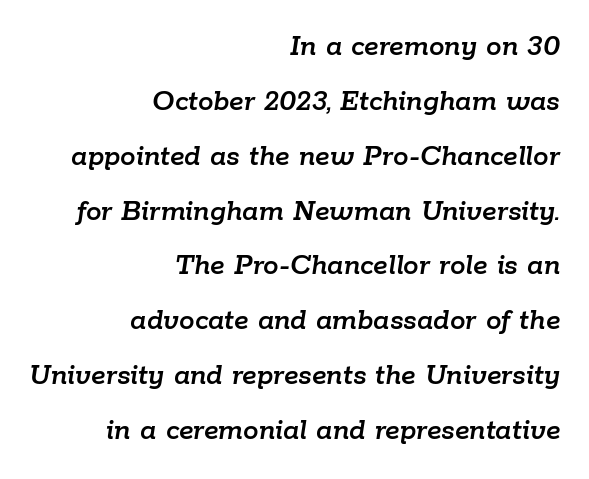
{"italic": "yes", "lean": "right", "slant_degrees": 9, "width": "normal", "stroke_contrast": "low", "x_height": "medium", "monospaced": "no", "underline": "no", "align": "right", "line_spacing_ratio": 1.77, "letter_spacing": "normal", "letter_spacing_em": 0.0, "glyph_px": 31}
